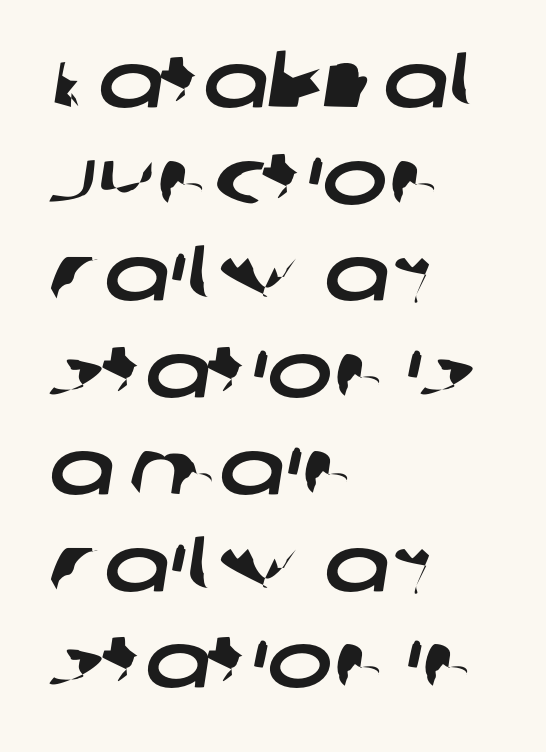
The image shows 78 px wide sans-serif type; set left-aligned, line spacing 1.24x, normal letter spacing, not underlined; low stroke contrast and a large x-height.
